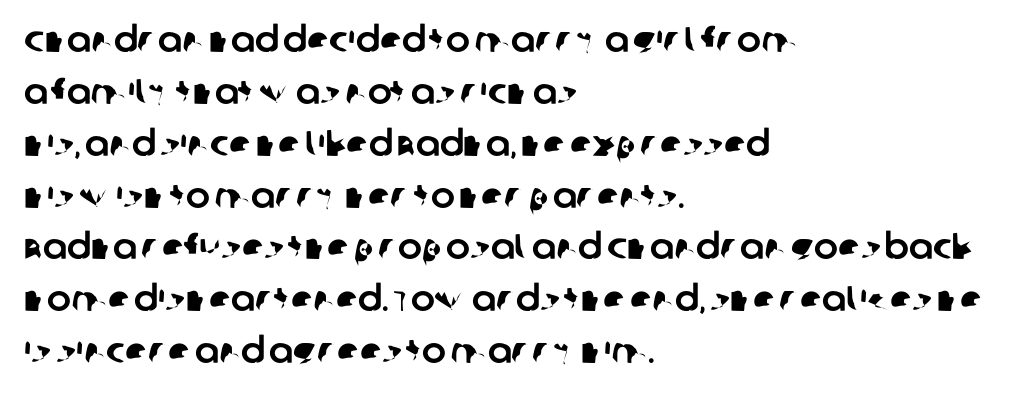
Varying glyph widths throughout — classic text-font behaviour. The gap between lines stays unmarked. I'd call this a sans setting — the letters go barefoot. Interline gaps are of average width in this sample. Inter-character spacing is left at the font's built-in metrics.
